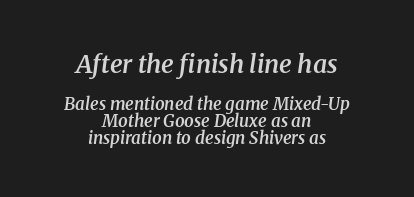
The image shows 25 px text type, italic (leaning right); set centered, tight line spacing (1.0x), normal letter spacing, not underlined; the first (top) block is 1.47x larger.
